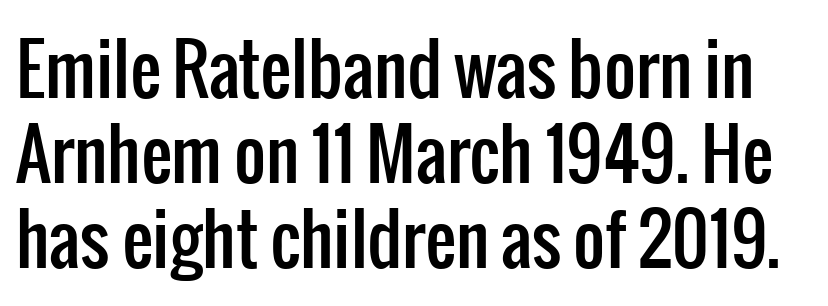
{"serif": "no", "italic": "no", "width": "condensed", "stroke_contrast": "low", "x_height": "medium", "monospaced": "no", "underline": "no", "line_spacing_ratio": 1.23, "letter_spacing": "normal", "letter_spacing_em": 0.0, "glyph_px": 69}
